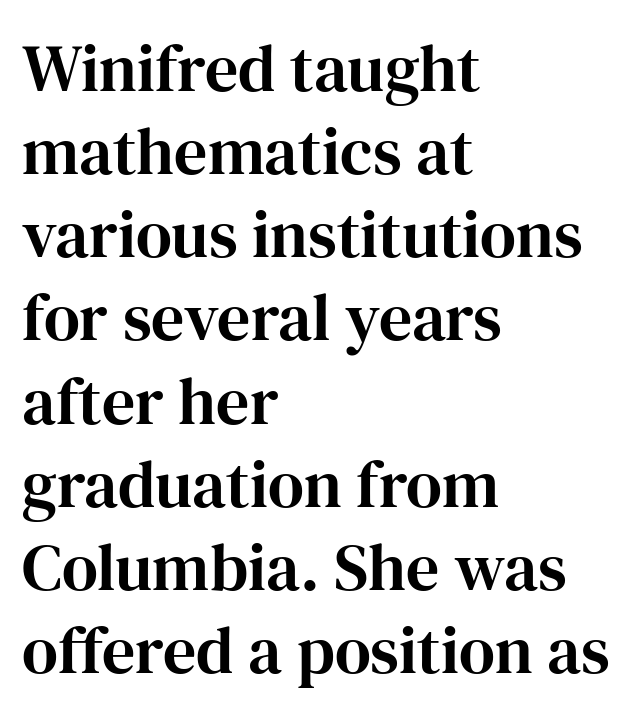
The axis of the letterforms is exactly vertical. Normally led — the rows are evenly, conventionally spaced. The letters carry serifs — small finishing strokes at the ends of their stems. A clean baseline with only descenders dipping below it. Does the copy run flush right? No — it runs flush left.
